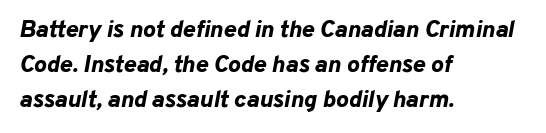
Q: Is the text bold? A: Yes.
Q: Is the text italic (slanted)? A: Yes, it leans right by about 10 degrees.
Q: Is the text underlined? A: No.
Q: How is the paragraph aligned? A: Left-aligned.
Q: Is the spacing between letters normal or unusually wide? A: Normal.
Q: Is the spacing between lines tight, normal or loose? A: Normal.
